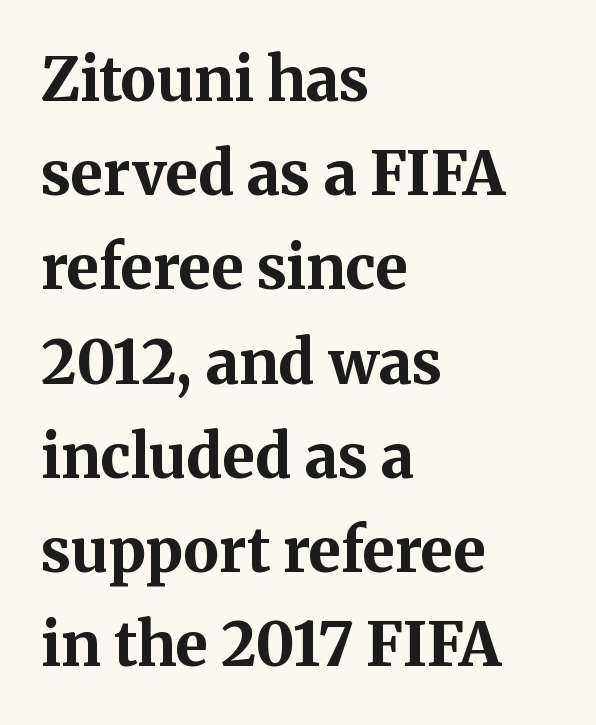
Q: Is the text bold? A: Yes.
Q: Is the text italic (slanted)? A: No, it is upright.
Q: Is the typeface a serif or a sans-serif typeface? A: Serif.
Q: Is the text underlined? A: No.
Q: How is the paragraph aligned? A: Left-aligned.
Q: Is the spacing between letters normal or unusually wide? A: Normal.
Q: Is the spacing between lines tight, normal or loose? A: Normal.
Q: Width (condensed, normal, or wide)? A: Normal.
Q: Stroke contrast? A: Medium.
Q: x-height? A: Medium.
Q: Monospaced? A: No.
